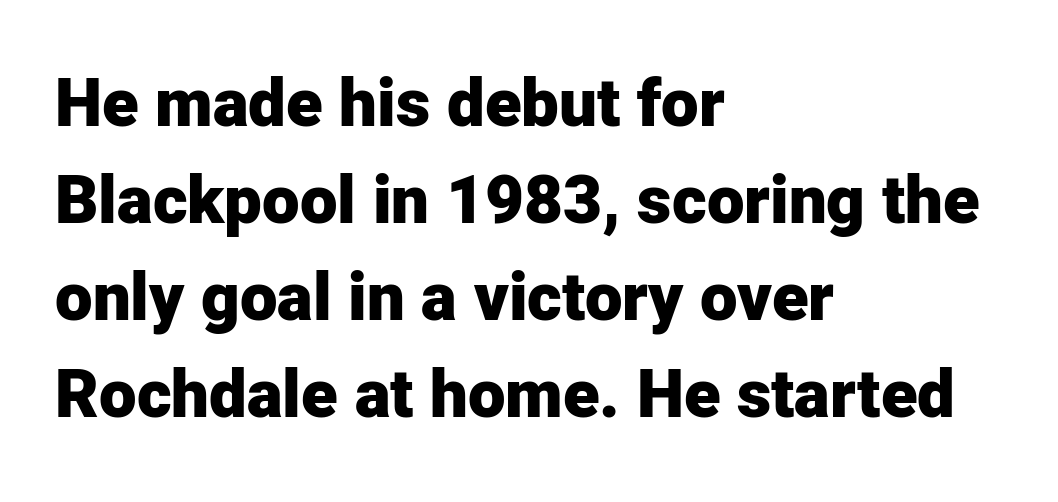
The image shows 67 px heavy sans-serif type, upright; set left-aligned, normal line spacing (1.45x), normal letter spacing, not underlined; low stroke contrast and a medium x-height.
